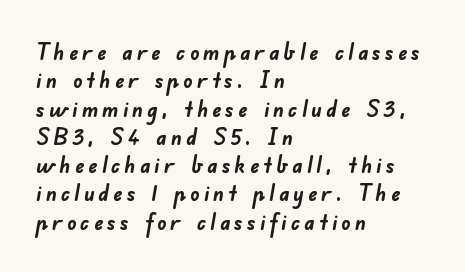
The lines are quadded left. You'd pick this weight for a headline — it's a proper bold. The specimen omits any rule beneath the text block's lines.
